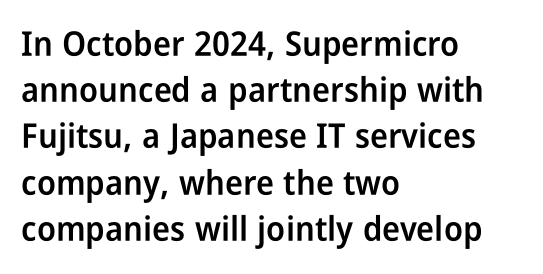
{"serif": "no", "italic": "no", "bold": "semi", "weight": "semibold", "width": "condensed", "stroke_contrast": "low", "x_height": "medium", "monospaced": "no", "underline": "no", "align": "left", "line_spacing": "normal", "line_spacing_ratio": 1.36, "letter_spacing": "normal", "letter_spacing_em": 0.0, "glyph_px": 34}
